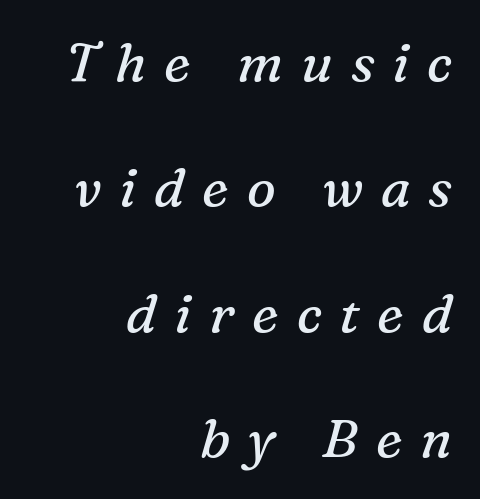
A typesetter would call this proportional, since set widths differ per character. Serif or sans? Serif — the stroke terminals have little feet. Each word looks stretched out because of the extra space between its letters. The baseline area is clear. Looking at the ascenders, they clearly lean.
